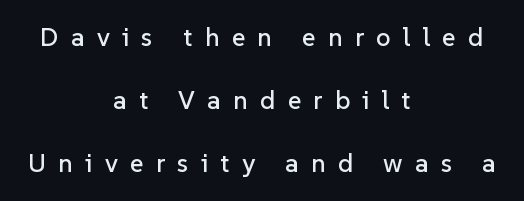
Q: Is the text italic (slanted)? A: No, it is upright.
Q: Is the text underlined? A: No.
Q: How is the paragraph aligned? A: Centered.
Q: Is the spacing between letters normal or unusually wide? A: Unusually wide.
Q: Is the spacing between lines tight, normal or loose? A: Loose.
